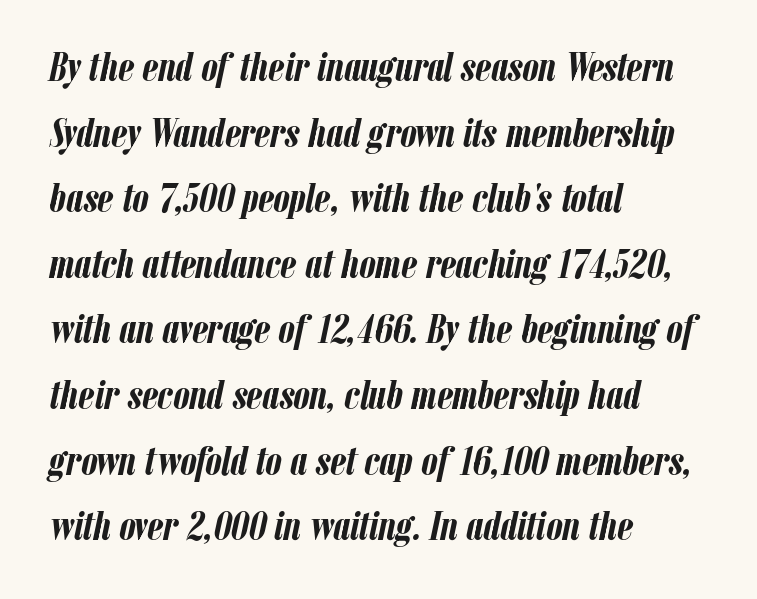
The paragraph has a hard left edge and a soft right edge. If you measured baseline to baseline, you'd find a middling distance. Notice how thick the strokes are: this is what a full bold looks like. Is the type slanted? Yes — the strokes lean at a clear angle. The passage shown is typed in a proportional face where columns would drift. The rendering keeps characters at their native spacing.
